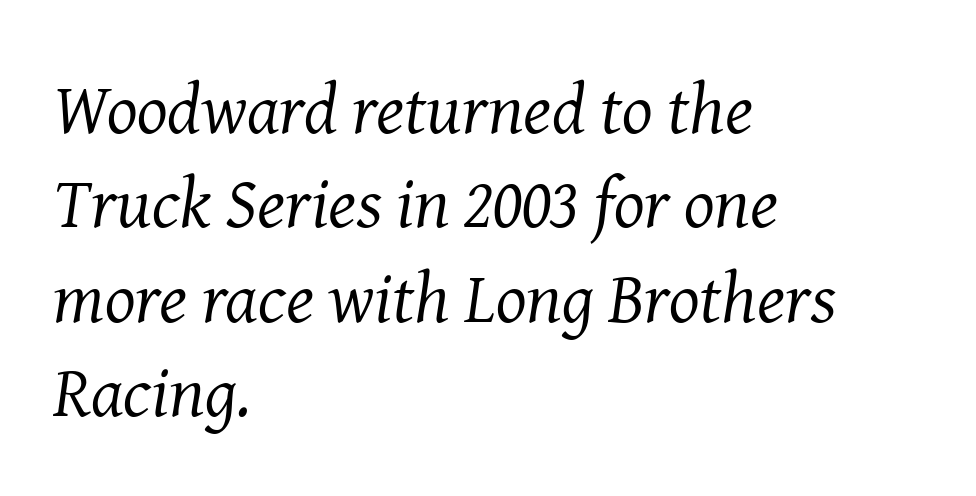
{"serif": "yes", "italic": "yes", "lean": "right", "slant_degrees": 8, "bold": "no", "weight": "regular", "width": "normal", "stroke_contrast": "medium", "x_height": "medium", "monospaced": "no", "underline": "no", "align": "left", "line_spacing": "normal", "line_spacing_ratio": 1.31, "letter_spacing": "normal", "letter_spacing_em": 0.0, "glyph_px": 72}
